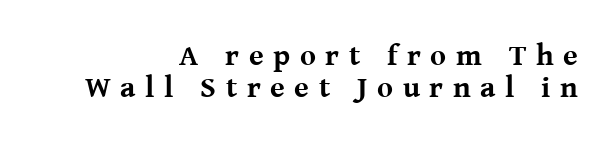
If you drew a ruler down the right edge, every line would touch it. Do the characters align in a grid? No, the font is proportional. Nope, not italic — everything's standing straight. Nobody drew a line under any word here. Letter spacing: wide.
